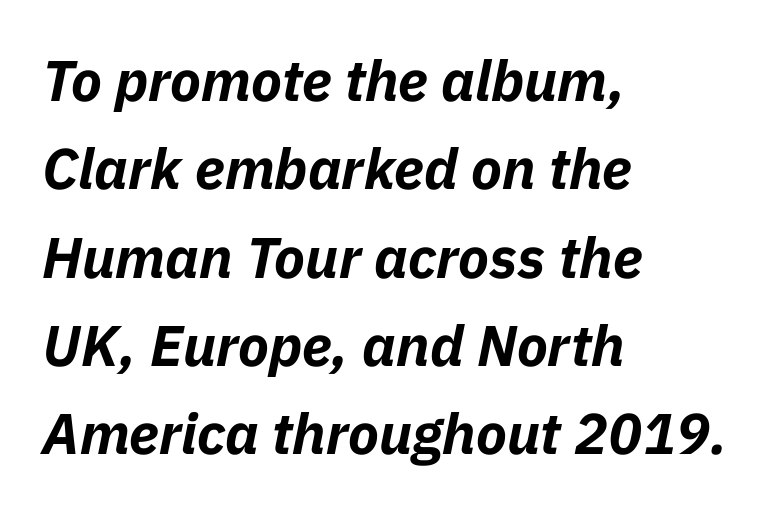
The image shows 57 px bold type, italic (leaning right); set left-aligned, normal line spacing (1.55x), normal letter spacing, not underlined; low stroke contrast and a medium x-height.
